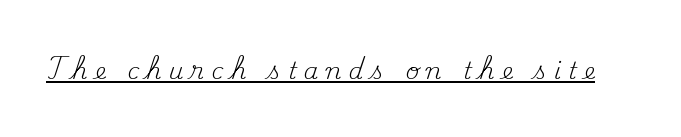
The face used here appears with an underline applied. There is plenty of visible air inserted between adjacent glyphs. Weight class: somewhere from thin through regular.
